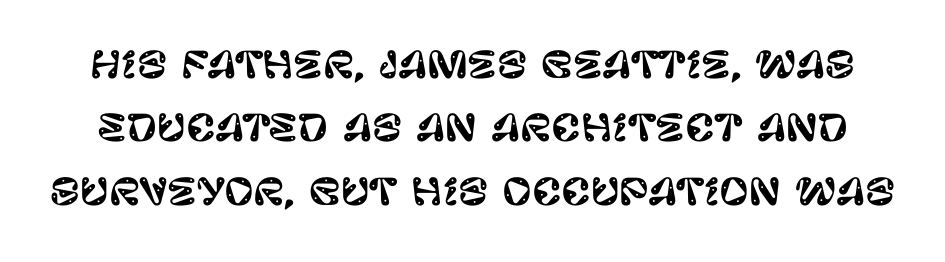
Spacing between characters is what you'd get straight out of the box. Do the characters align in a grid? No, the font is proportional. The characters display no serif detailing; their extremities are plain. A bare baseline throughout the passage.
